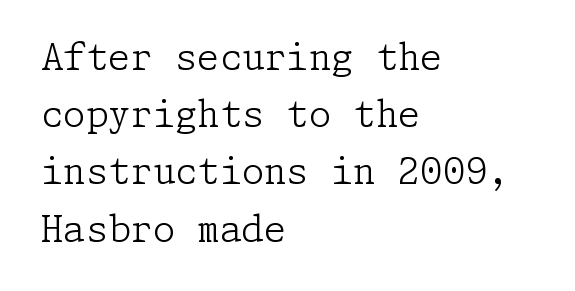
Q: Is the text bold? A: No.
Q: Is the text italic (slanted)? A: No, it is upright.
Q: Is the typeface a serif or a sans-serif typeface? A: Serif.
Q: Is the text underlined? A: No.
Q: How is the paragraph aligned? A: Left-aligned.
Q: Is the spacing between letters normal or unusually wide? A: Normal.
Q: Is the spacing between lines tight, normal or loose? A: Normal.
Q: Width (condensed, normal, or wide)? A: Normal.
Q: Stroke contrast? A: Low.
Q: x-height? A: Medium.
